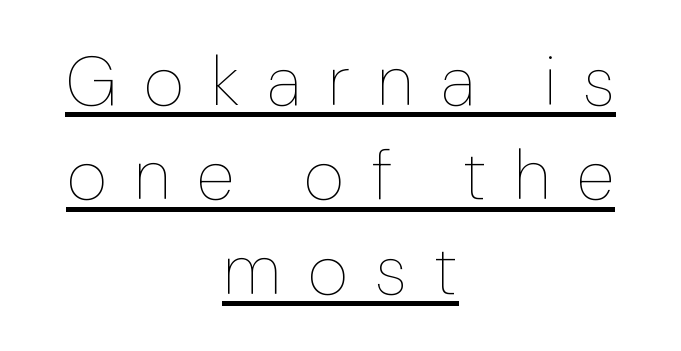
You could not count columns in this text — the font is proportionally spaced. Beneath each row of characters lies a ruled line. There is plenty of visible air inserted between adjacent glyphs. Unbolded letterforms with no extra heft. This sample is center-justified, so both line endings float freely. The rendering uses a moderate line-height, typical for paragraphs.
